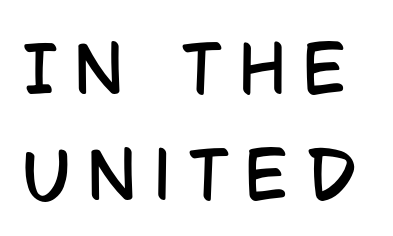
Classification — sans serif. Just letters on the line, the space beneath them empty. Posture: vertical. The tracking jumps out immediately: characters are airy and widely separated.
